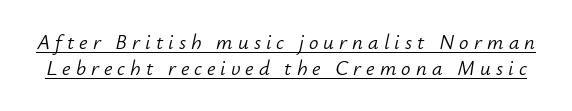
Q: Is the text bold? A: No.
Q: Is the text italic (slanted)? A: Yes, it leans right by about 12 degrees.
Q: Is the text underlined? A: Yes.
Q: Is the spacing between letters normal or unusually wide? A: Unusually wide.
